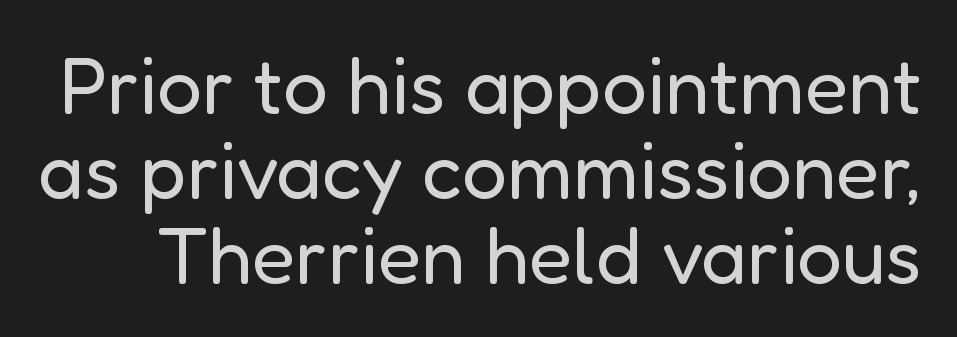
{"serif": "no", "italic": "no", "bold": "no", "weight": "regular", "width": "normal", "stroke_contrast": "low", "x_height": "medium", "monospaced": "no", "underline": "no", "line_spacing": "tight", "line_spacing_ratio": 1.06, "letter_spacing": "normal", "letter_spacing_em": 0.0, "glyph_px": 80}
